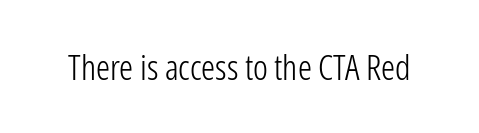
{"serif": "no", "italic": "no", "bold": "no", "weight": "light", "width": "condensed", "stroke_contrast": "low", "x_height": "medium", "monospaced": "no", "underline": "no", "letter_spacing": "normal", "letter_spacing_em": 0.0, "glyph_px": 35}
